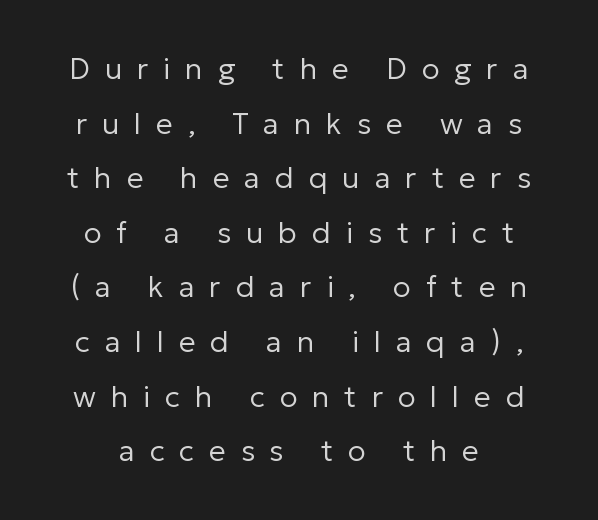
Q: Is the text bold? A: No.
Q: Is the text italic (slanted)? A: No, it is upright.
Q: Is the typeface a serif or a sans-serif typeface? A: Sans-serif.
Q: Is the text underlined? A: No.
Q: Is the spacing between letters normal or unusually wide? A: Unusually wide.
Q: Width (condensed, normal, or wide)? A: Normal.
Q: Stroke contrast? A: Low.
Q: x-height? A: Medium.
Q: Monospaced? A: No.
